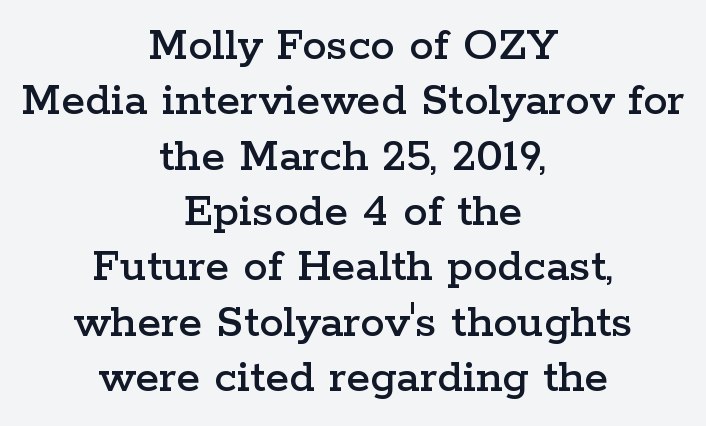
Beneath every word, the page is bare. Compared with a flush-left layout, this one balances lines on the center instead. Spacing verdict: proportional, widths tailored to each character. Are there feet on the stems? There are — it's a serif. Successive baselines arrive quickly, one right under another.
